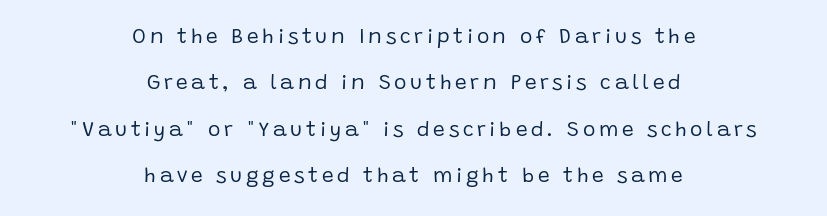
Q: Is the text bold? A: No.
Q: Is the text italic (slanted)? A: No, it is upright.
Q: Is the text underlined? A: No.
Q: How is the paragraph aligned? A: Centered.
Q: Is the spacing between lines tight, normal or loose? A: Loose.
